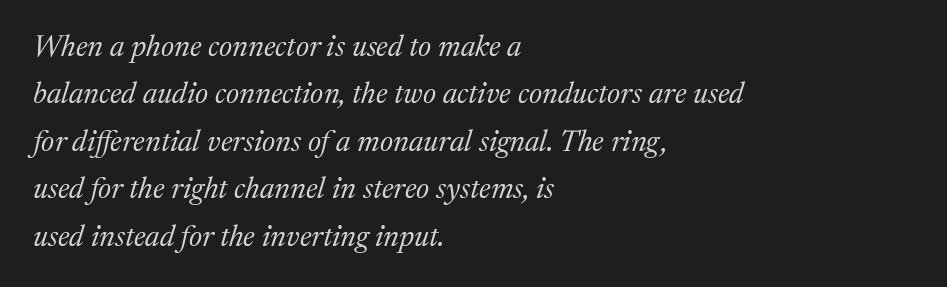
The image shows 30 px regular-weight serif type, italic (leaning right); set left-aligned, normal line spacing (1.58x), normal letter spacing, not underlined; medium stroke contrast and a medium x-height.
